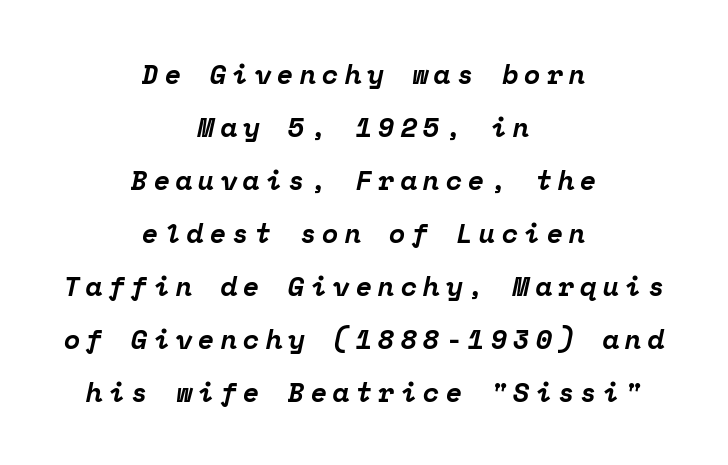
The image shows 27 px bold type, italic (leaning right); set centered, loose line spacing (1.96x), unusually wide letter spacing (+0.22 em), not underlined.
